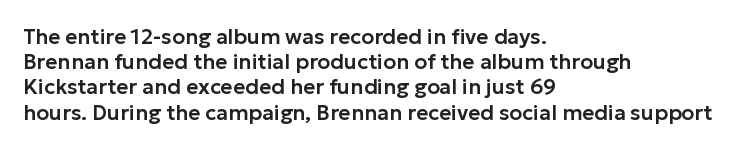
Q: Is the text italic (slanted)? A: No, it is upright.
Q: Is the text underlined? A: No.
Q: How is the paragraph aligned? A: Left-aligned.
Q: Is the spacing between letters normal or unusually wide? A: Normal.
